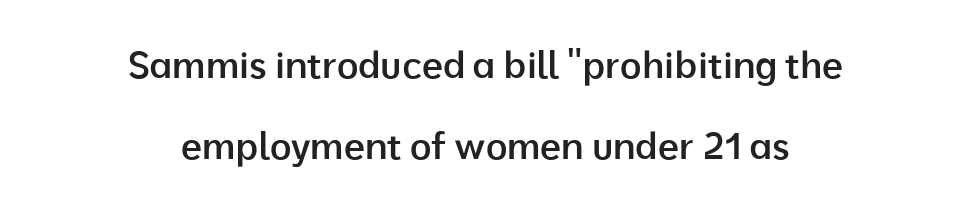
{"serif": "no", "italic": "no", "bold": "semi", "weight": "semibold", "width": "normal", "stroke_contrast": "low", "x_height": "medium", "monospaced": "no", "underline": "no", "align": "center", "line_spacing": "loose", "line_spacing_ratio": 2.19, "letter_spacing": "normal", "letter_spacing_em": 0.0, "glyph_px": 37}
